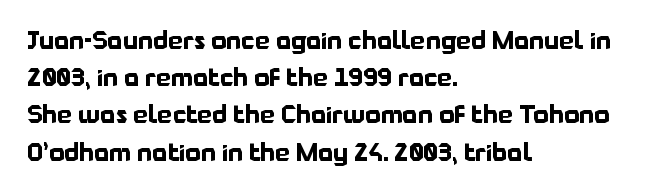
{"italic": "no", "bold": "yes", "underline": "no", "align": "left", "line_spacing": "normal", "line_spacing_ratio": 1.55, "letter_spacing": "normal", "letter_spacing_em": 0.0, "glyph_px": 24}
